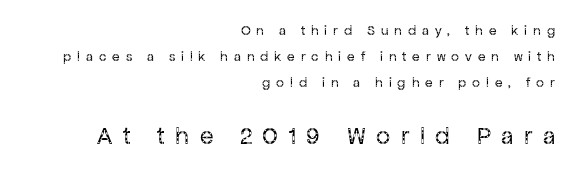
There is plenty of visible air inserted between adjacent glyphs. Size contrast runs from small at the top to large at the bottom. The axis of the letterforms is exactly vertical. Compared with a typical body face, this is equally light or lighter still.
